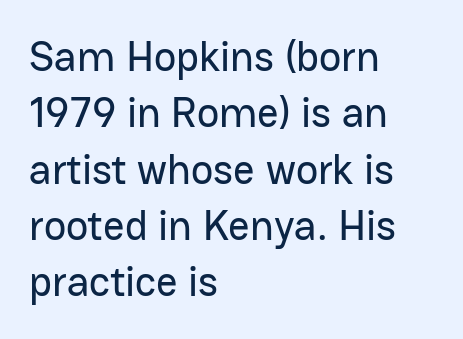
Q: Is the text italic (slanted)? A: No, it is upright.
Q: Is the typeface a serif or a sans-serif typeface? A: Sans-serif.
Q: Is the text underlined? A: No.
Q: How is the paragraph aligned? A: Left-aligned.
Q: Is the spacing between letters normal or unusually wide? A: Normal.
Q: Is the spacing between lines tight, normal or loose? A: Normal.
Q: Width (condensed, normal, or wide)? A: Normal.
Q: Stroke contrast? A: Low.
Q: x-height? A: Medium.
Q: Monospaced? A: No.
